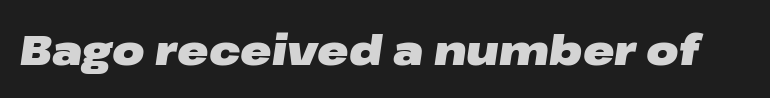
Descender tails drop into unmarked territory. Spacing verdict: proportional, widths tailored to each character. Notice how the stems are inclined rather than vertical — that's the hallmark of italics. Standard letterfit; no display-style spreading of the glyphs. Each glyph is drawn with heavy, bold strokes.
